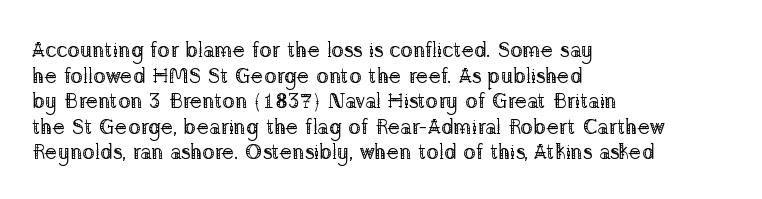
Does extra space separate the letters? No, they use regular spacing. The passage is arranged the way most books set body copy — flush left. The area under the type is left untouched. The face looks like a standard text weight, possibly lighter. Notice how the stems are strictly vertical — no italics here.
